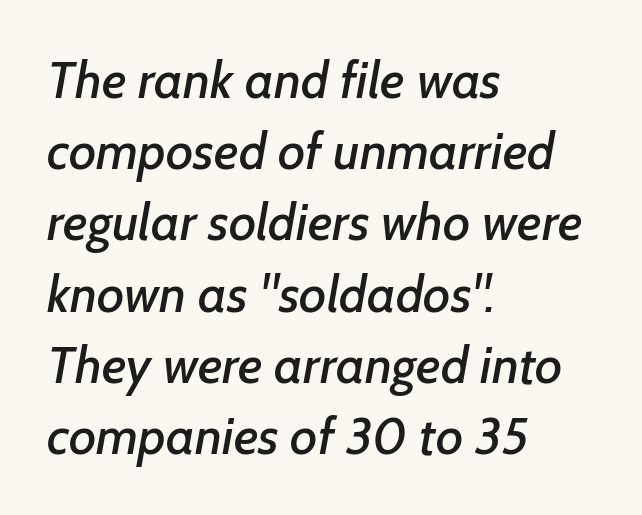
Q: Is the typeface a serif or a sans-serif typeface? A: Sans-serif.
Q: Is the text underlined? A: No.
Q: How is the paragraph aligned? A: Left-aligned.
Q: Is the spacing between letters normal or unusually wide? A: Normal.
Q: Is the spacing between lines tight, normal or loose? A: Normal.
Q: Width (condensed, normal, or wide)? A: Normal.
Q: Stroke contrast? A: Low.
Q: x-height? A: Medium.
Q: Monospaced? A: No.
